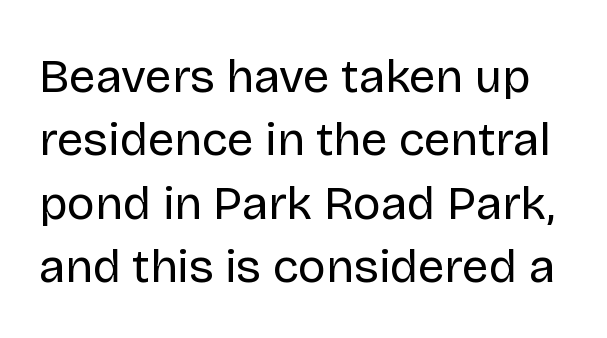
The rendering uses natural spacing where letterforms have individual widths. Reading down the column, the eye jumps a familiar distance to each next line. The specimen omits any rule beneath the text block's lines. Rendered with straight, roman letterforms. Students, note that the glyphs here touch the page at normal intervals.
